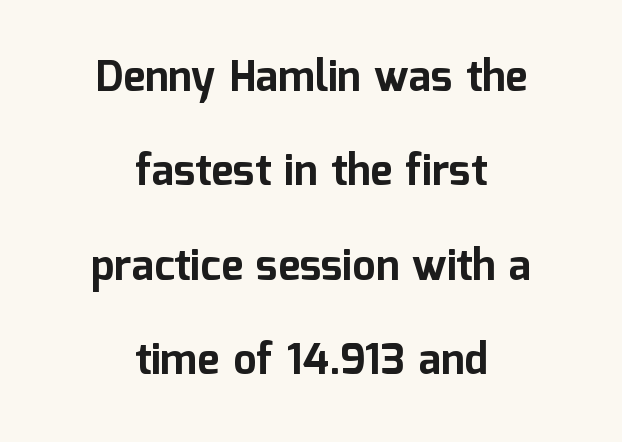
This block would shrink considerably if given ordinary leading; it's expanded now. You could not count columns in this text — the font is proportionally spaced. Set as a true bold cut, around the 700 mark. Teacher's note: observe the equal gaps on both sides — that is centered alignment.
